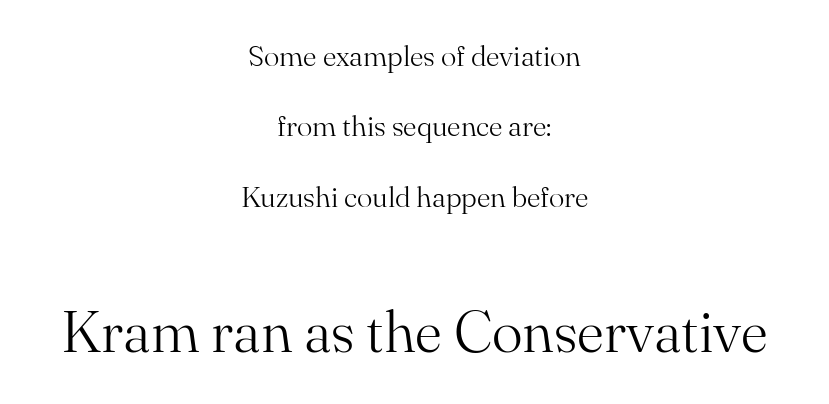
Q: Is the text bold? A: No.
Q: Is the text italic (slanted)? A: No, it is upright.
Q: Is the typeface a serif or a sans-serif typeface? A: Serif.
Q: Is the text underlined? A: No.
Q: How is the paragraph aligned? A: Centered.
Q: Is the spacing between letters normal or unusually wide? A: Normal.
Q: Is the spacing between lines tight, normal or loose? A: Loose.
Q: Which block of text is set in a larger size, the first (top) or the second (bottom)? A: The second (bottom) one.
Q: Width (condensed, normal, or wide)? A: Normal.
Q: Stroke contrast? A: Medium.
Q: x-height? A: Small.
Q: Monospaced? A: No.
